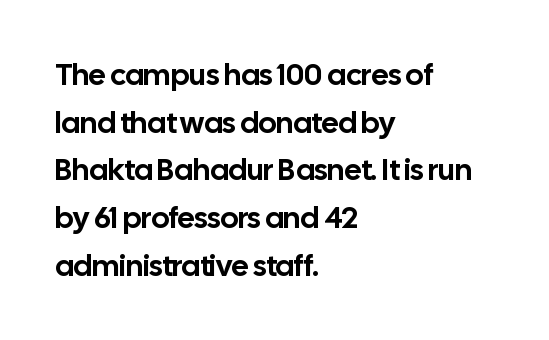
{"serif": "no", "italic": "no", "width": "normal", "stroke_contrast": "low", "x_height": "medium", "monospaced": "no", "underline": "no", "align": "left", "line_spacing": "normal", "line_spacing_ratio": 1.59, "letter_spacing": "normal", "letter_spacing_em": 0.0, "glyph_px": 30}
